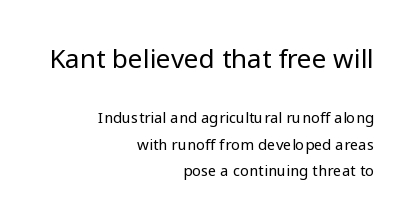
The passage is arranged like a letterhead date or caption credit — flush right. The letterforms sit shoulder to shoulder at normal distance. A quiet, ordinary-to-light weight characterises the typeface. The first block has been scaled up relative to the second.
